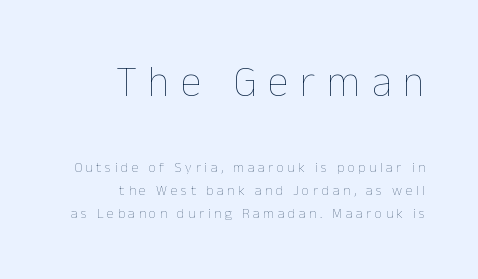
The image shows 43 px thin type, upright; set right-aligned, normal line spacing (1.64x), unusually wide letter spacing (+0.26 em), not underlined; the first (top) block is 3.07x larger; low stroke contrast and a medium x-height.
